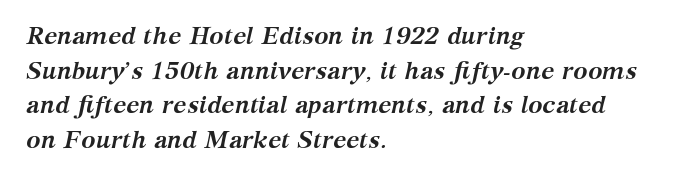
The image shows 24 px bold type, italic (leaning right); set left-aligned, normal line spacing (1.44x), normal letter spacing, not underlined.
